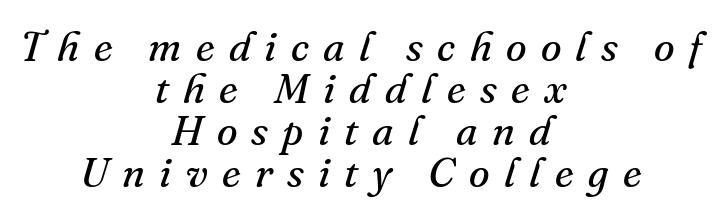
Reading down the column, the eye jumps only a short way to each next line. Posture: slanted. Descenders are the only things crossing below the line. Does extra space separate the letters? Yes, quite a lot of it. Is this a fixed-width face? No — the glyphs have proportional, varying widths. Compared with a typical body face, this is equally light or lighter still.
